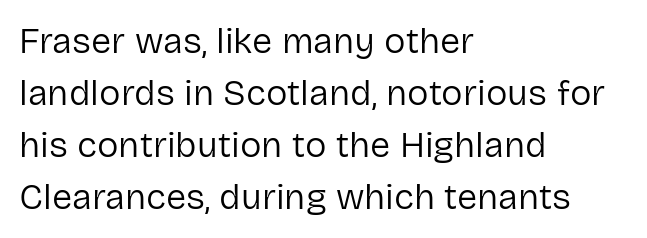
The image shows 36 px regular-weight sans-serif type, upright; set left-aligned, normal line spacing (1.44x), normal letter spacing, not underlined; low stroke contrast and a medium x-height.
